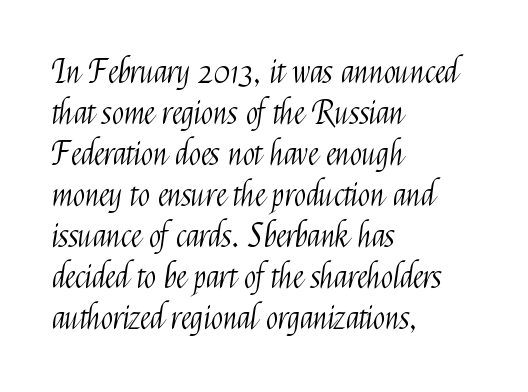
{"serif": "no", "bold": "no", "weight": "light", "width": "condensed", "stroke_contrast": "medium", "x_height": "medium", "monospaced": "no", "underline": "no", "align": "left", "line_spacing": "normal", "line_spacing_ratio": 1.28, "letter_spacing": "normal", "letter_spacing_em": 0.0, "glyph_px": 32}
